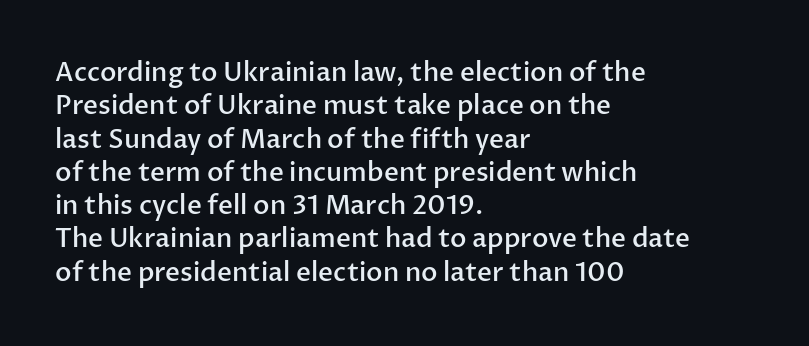
The line texture is even and compact thanks to regular tracking. Tall strokes in this sample are plumb rather than angled. The paragraph shown leans on its left margin. The strip under each line holds only bare page.
